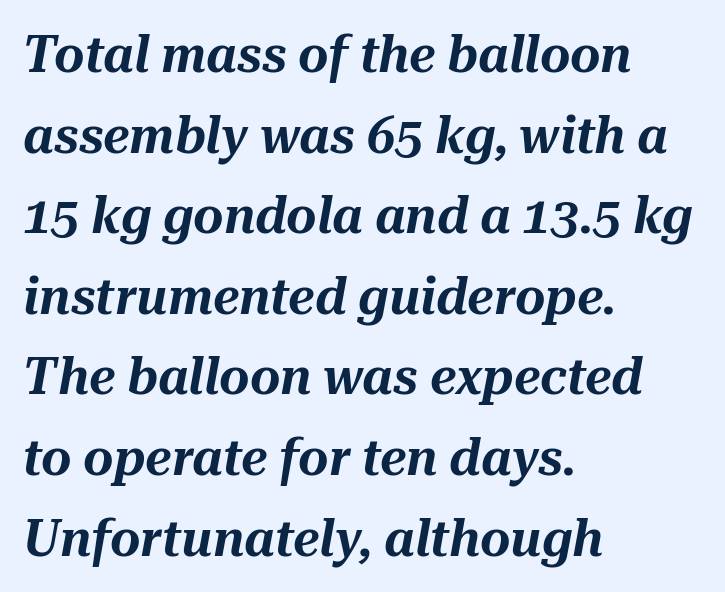
Horizontal bands of white between lines are of average thickness. The horizontal fit of the characters is conventional and even. Here the designer chose a conventional face with non-uniform glyph widths. Alignment: flush left. Honestly, there is no underline to notice here at all.
